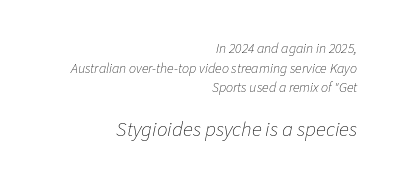
Q: Is the text bold? A: No.
Q: Is the text italic (slanted)? A: Yes, it leans right by about 11 degrees.
Q: Is the text underlined? A: No.
Q: How is the paragraph aligned? A: Right-aligned.
Q: Is the spacing between letters normal or unusually wide? A: Normal.
Q: Is the spacing between lines tight, normal or loose? A: Normal.
Q: Which block of text is set in a larger size, the first (top) or the second (bottom)? A: The second (bottom) one.
